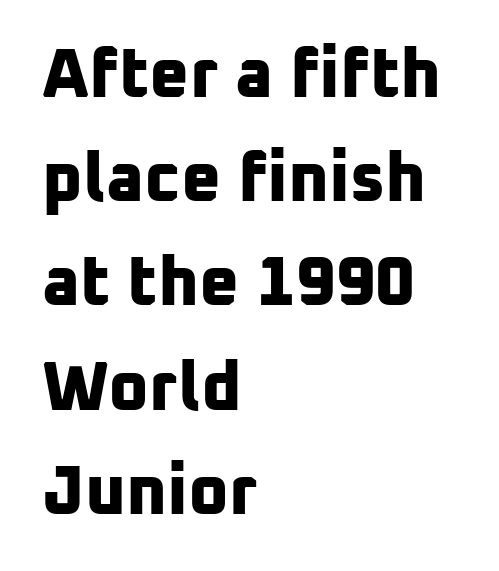
Q: Is the text bold? A: Yes.
Q: Is the typeface a serif or a sans-serif typeface? A: Sans-serif.
Q: Is the text underlined? A: No.
Q: How is the paragraph aligned? A: Left-aligned.
Q: Is the spacing between letters normal or unusually wide? A: Normal.
Q: Is the spacing between lines tight, normal or loose? A: Normal.
Q: Width (condensed, normal, or wide)? A: Normal.
Q: Stroke contrast? A: Low.
Q: x-height? A: Medium.
Q: Monospaced? A: No.
